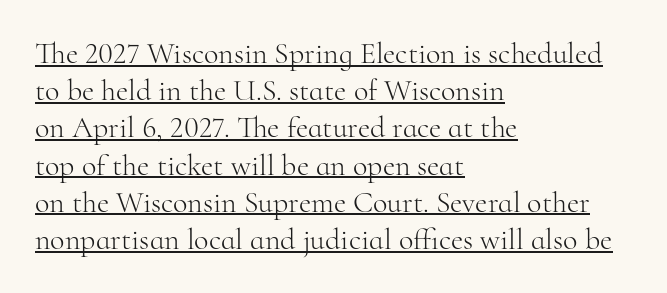
Q: Is the text bold? A: No.
Q: Is the text italic (slanted)? A: No, it is upright.
Q: Is the typeface a serif or a sans-serif typeface? A: Serif.
Q: Is the text underlined? A: Yes.
Q: How is the paragraph aligned? A: Left-aligned.
Q: Is the spacing between letters normal or unusually wide? A: Normal.
Q: Width (condensed, normal, or wide)? A: Normal.
Q: Stroke contrast? A: High.
Q: x-height? A: Small.
Q: Monospaced? A: No.
